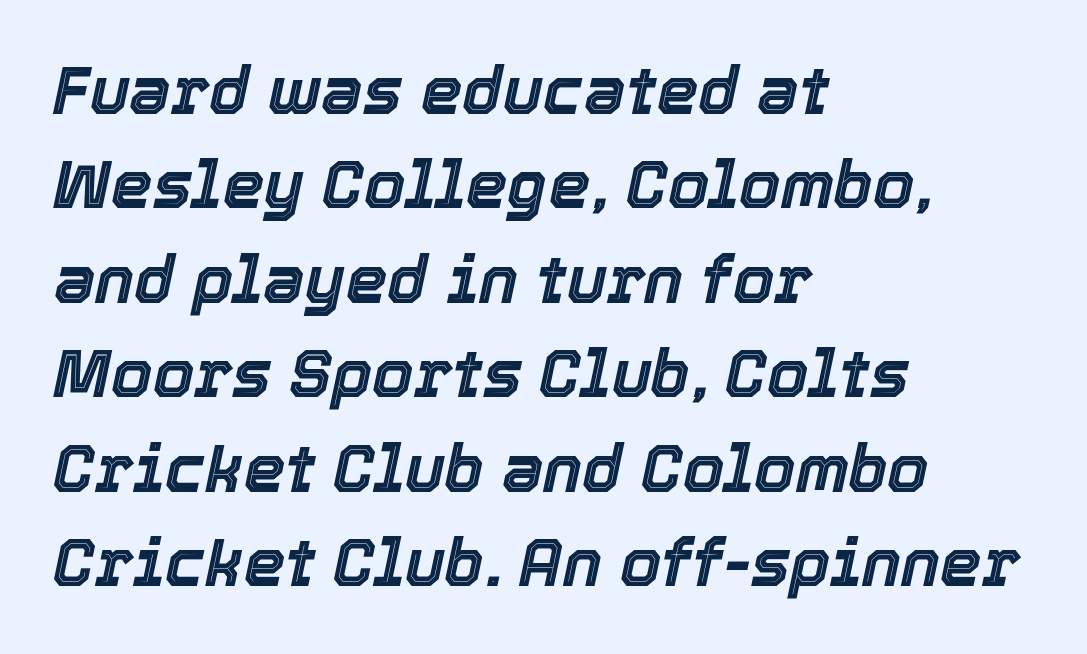
Q: Is the text italic (slanted)? A: Yes, it leans right by about 12 degrees.
Q: Is the text underlined? A: No.
Q: How is the paragraph aligned? A: Left-aligned.
Q: Is the spacing between letters normal or unusually wide? A: Normal.
Q: Is the spacing between lines tight, normal or loose? A: Normal.
Q: Width (condensed, normal, or wide)? A: Normal.
Q: x-height? A: Medium.
Q: Monospaced? A: No.
